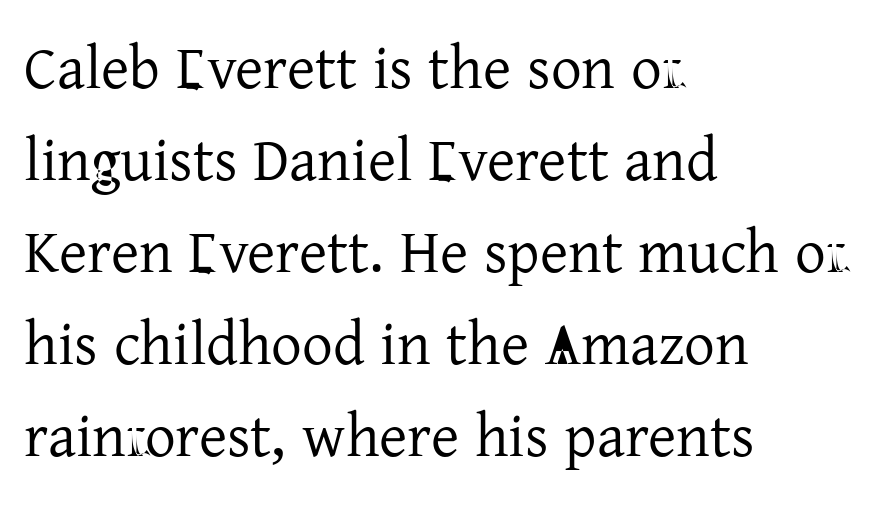
Designer's note — italics off, roman on. The glyphs are unaccompanied by any horizontal stroke below them. Is the stroke heavy? The answer is a plain regular-or-lighter. Nothing unusual about the tracking: characters are spaced as the font intends.
